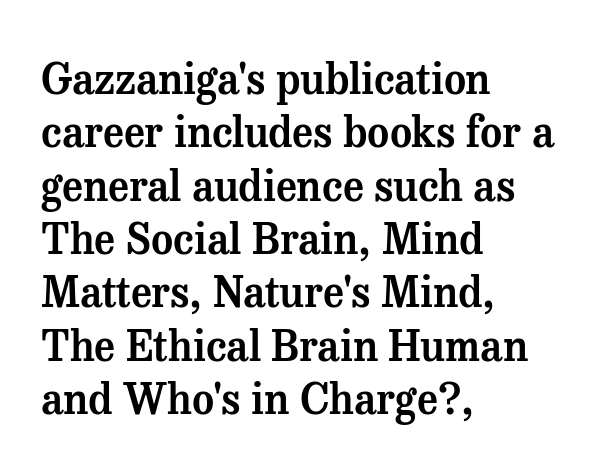
{"serif": "yes", "italic": "no", "width": "normal", "stroke_contrast": "medium", "x_height": "medium", "monospaced": "no", "underline": "no", "align": "left", "line_spacing": "normal", "line_spacing_ratio": 1.27, "letter_spacing": "normal", "letter_spacing_em": 0.0, "glyph_px": 42}
